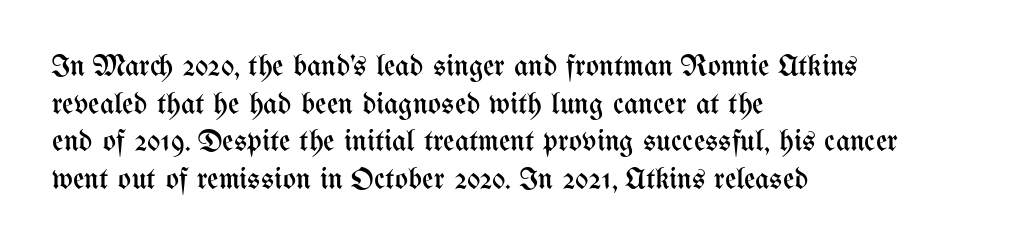
The image shows 31 px regular-weight, condensed type, upright; set left-aligned, line spacing 1.21x, normal letter spacing, not underlined; medium stroke contrast and a medium x-height.
